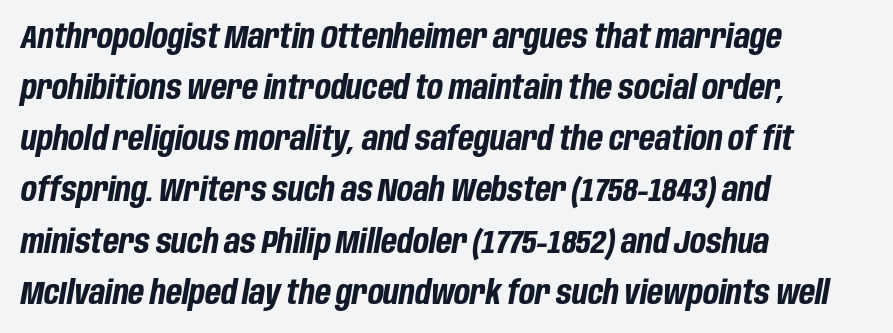
Q: Is the text bold? A: Yes.
Q: Is the text italic (slanted)? A: Yes, it leans right by about 10 degrees.
Q: Is the text underlined? A: No.
Q: How is the paragraph aligned? A: Left-aligned.
Q: Is the spacing between letters normal or unusually wide? A: Normal.
Q: Is the spacing between lines tight, normal or loose? A: Normal.
Q: Width (condensed, normal, or wide)? A: Condensed.
Q: Stroke contrast? A: Low.
Q: x-height? A: Large.
Q: Monospaced? A: No.
